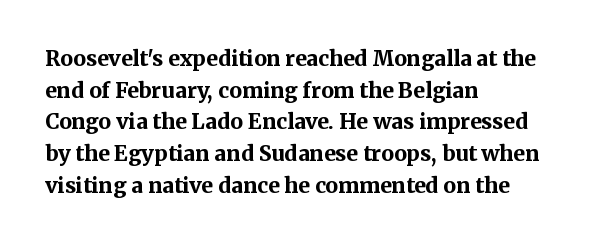
Q: Is the text bold? A: Yes.
Q: Is the text italic (slanted)? A: No, it is upright.
Q: Is the text underlined? A: No.
Q: How is the paragraph aligned? A: Left-aligned.
Q: Is the spacing between letters normal or unusually wide? A: Normal.
Q: Is the spacing between lines tight, normal or loose? A: Normal.
